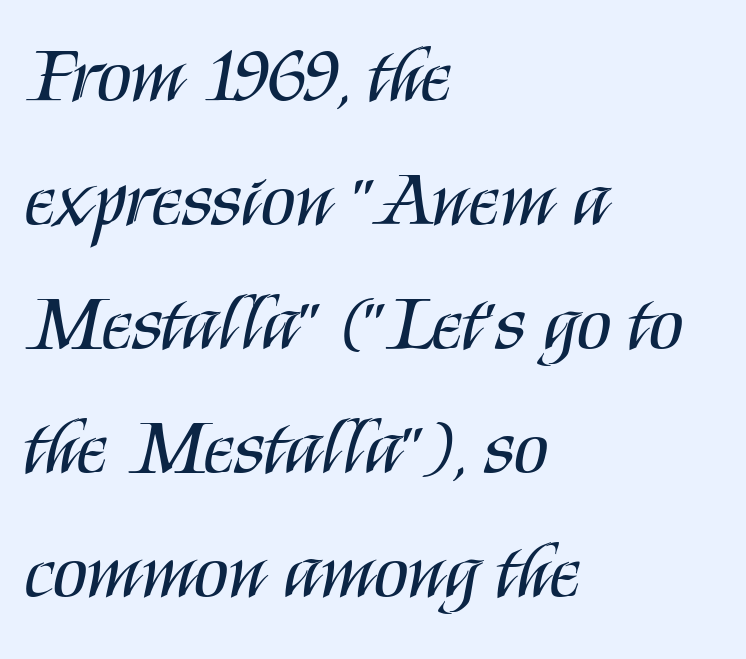
{"serif": "no", "bold": "no", "weight": "regular", "width": "condensed", "stroke_contrast": "medium", "x_height": "large", "monospaced": "no", "underline": "no", "align": "left", "line_spacing": "normal", "line_spacing_ratio": 1.57, "letter_spacing": "normal", "letter_spacing_em": 0.0, "glyph_px": 79}
